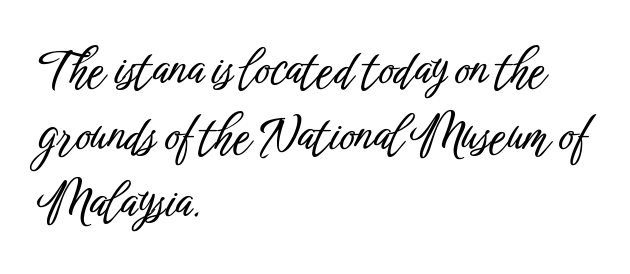
{"serif": "no", "width": "condensed", "stroke_contrast": "low", "x_height": "medium", "monospaced": "no", "underline": "no", "align": "left", "line_spacing": "normal", "line_spacing_ratio": 1.41, "letter_spacing": "normal", "letter_spacing_em": 0.0, "glyph_px": 47}
